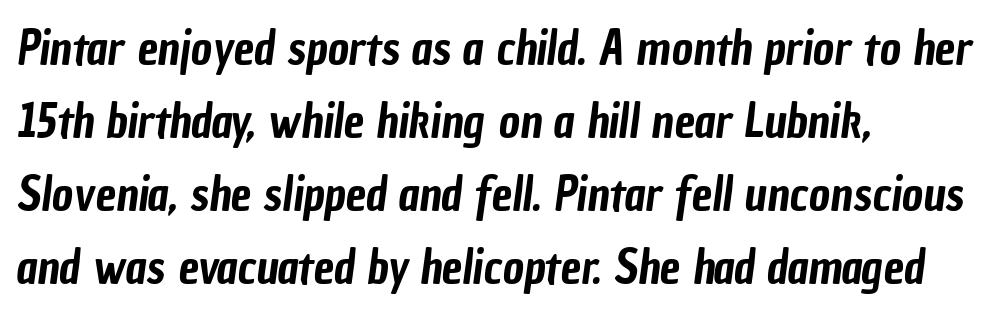
The image shows 46 px condensed sans-serif type; set left-aligned, normal line spacing (1.59x), normal letter spacing, not underlined; low stroke contrast and a medium x-height.
